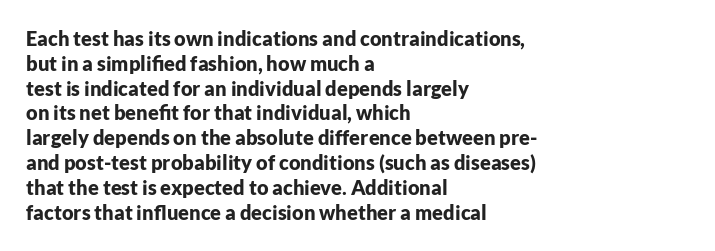
Line starts are locked; line ends wander. Tracking value appears to be zero — textbook default spacing. Style check: upright. Rule under the text: the space is simply empty. Heavy-handed strokes throughout: this text is bold.
